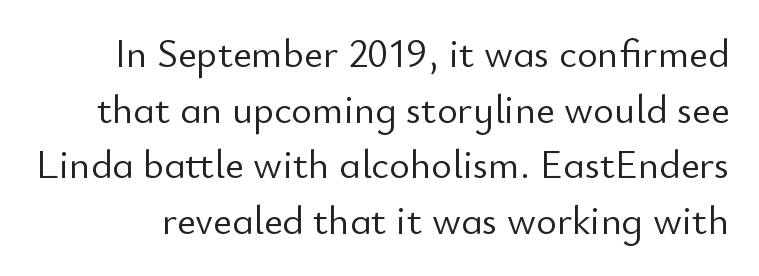
The image shows 40 px light sans-serif type, upright; set normal line spacing (1.39x), normal letter spacing, not underlined; low stroke contrast and a small x-height.
